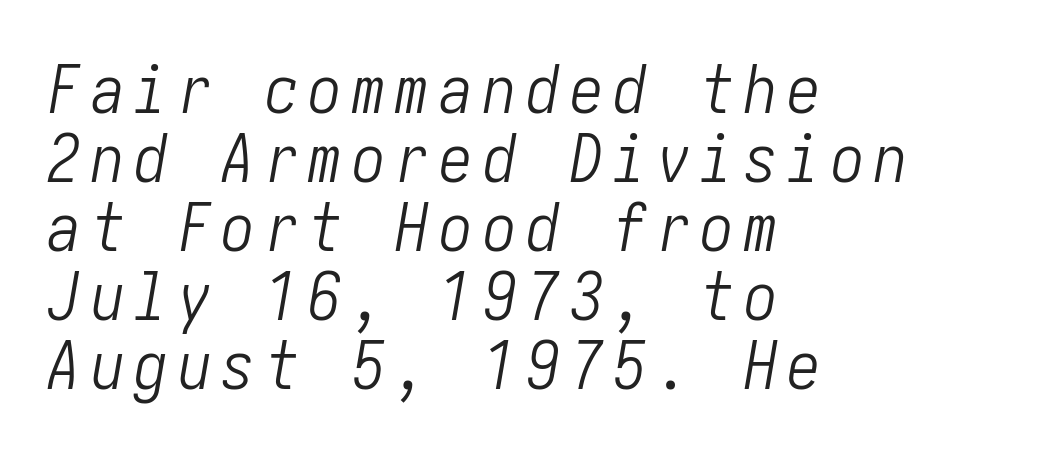
{"italic": "yes", "lean": "right", "slant_degrees": 10, "bold": "no", "weight": "light", "width": "condensed", "stroke_contrast": "low", "x_height": "medium", "underline": "no", "align": "left", "line_spacing": "tight", "line_spacing_ratio": 1.03, "glyph_px": 67}
